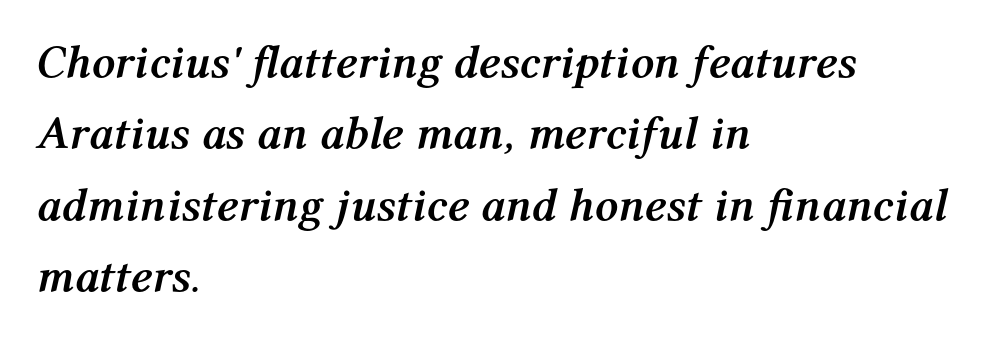
Q: Is the text bold? A: Yes.
Q: Is the text italic (slanted)? A: Yes, it leans right by about 12 degrees.
Q: Is the text underlined? A: No.
Q: How is the paragraph aligned? A: Left-aligned.
Q: Is the spacing between letters normal or unusually wide? A: Normal.
Q: Is the spacing between lines tight, normal or loose? A: Normal.
Q: Width (condensed, normal, or wide)? A: Normal.
Q: Stroke contrast? A: Medium.
Q: x-height? A: Medium.
Q: Monospaced? A: No.
